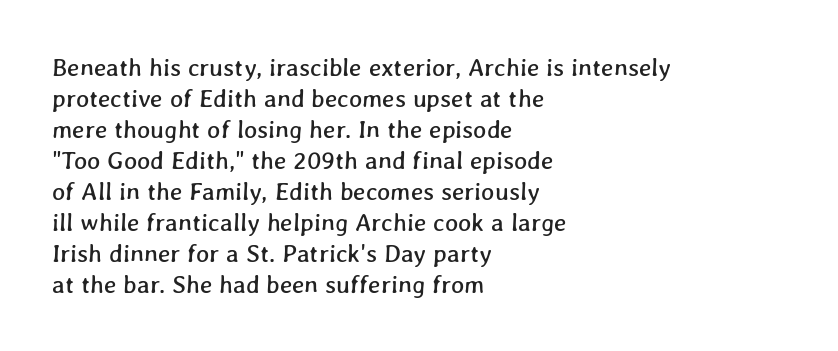
The image shows 25 px text type; set left-aligned, line spacing 1.24x, normal letter spacing, not underlined.
